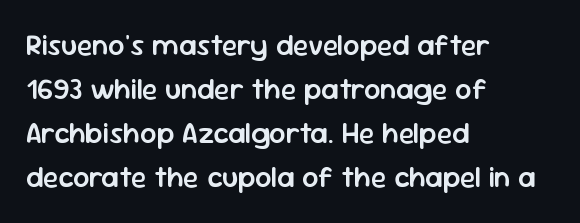
{"serif": "no", "italic": "no", "bold": "semi", "weight": "semibold", "width": "normal", "stroke_contrast": "low", "x_height": "medium", "monospaced": "no", "underline": "no", "align": "left", "line_spacing": "normal", "line_spacing_ratio": 1.52, "letter_spacing": "normal", "letter_spacing_em": 0.0, "glyph_px": 29}
